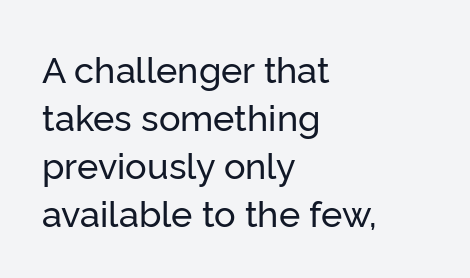
Q: Is the text italic (slanted)? A: No, it is upright.
Q: Is the typeface a serif or a sans-serif typeface? A: Sans-serif.
Q: Is the text underlined? A: No.
Q: How is the paragraph aligned? A: Left-aligned.
Q: Is the spacing between letters normal or unusually wide? A: Normal.
Q: Is the spacing between lines tight, normal or loose? A: Normal.
Q: Width (condensed, normal, or wide)? A: Normal.
Q: Stroke contrast? A: Low.
Q: x-height? A: Medium.
Q: Monospaced? A: No.
